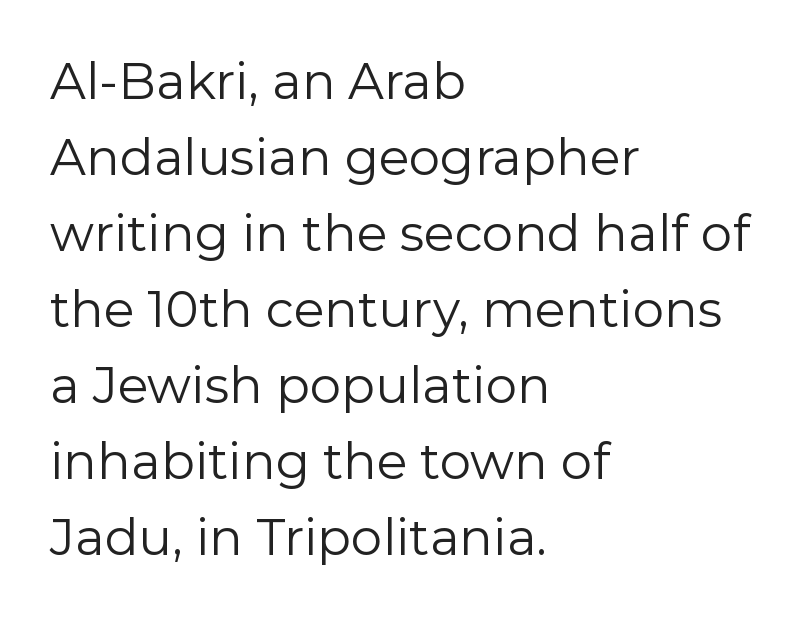
The ragged edge is on the right, which tells us the setting is flush left. The gap between lines stays unmarked. In terms of letterform style, serifs are entirely absent. The font is comparable to plain body text, perhaps lighter. The type sits square on the baseline with zero lean. The passage shown stacks its lines at a standard gap.
